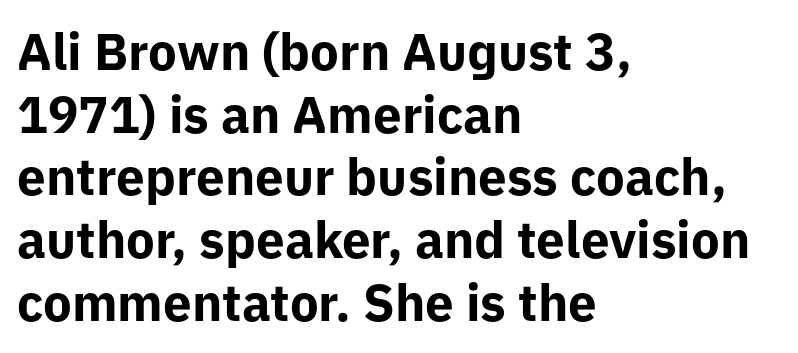
Summary of weight: heavy, a full bold. Check where the strokes stop: nothing finishes them off — pure sans. Letter spacing: default. Each line starts at the same left margin while the right side varies. Nope, not italic — everything's standing straight. These lines are rendered in a variable-pitch font.
